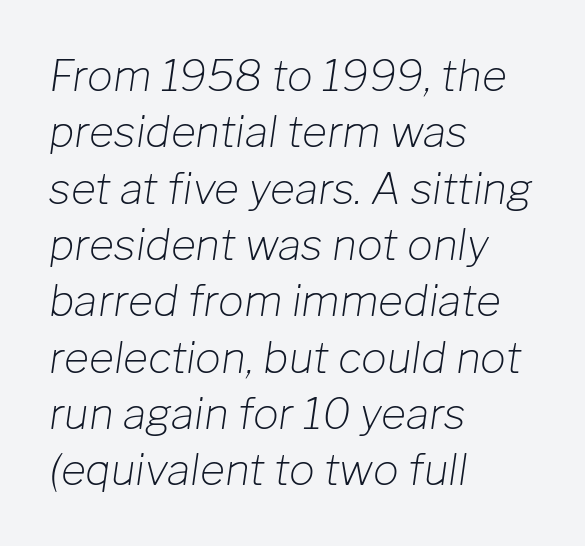
This block has exactly the height ordinary leading produces. No heavy texture on the line: the type isn't bold. The face used here is proportionally spaced, like ordinary book or web type. The letters are slanted; this is an italic face. Compared with a centered layout, this one pins lines to the left instead.
